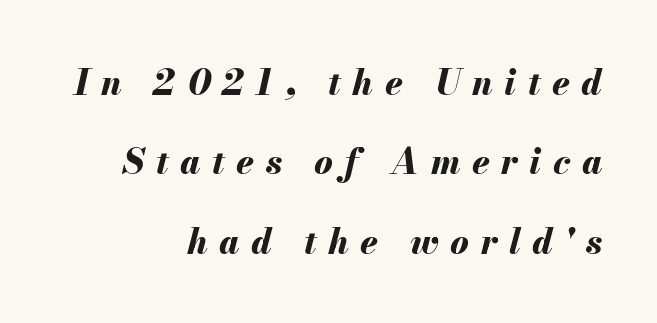
The image shows 35 px bold type, italic (leaning right); set right-aligned, loose line spacing (2.27x), unusually wide letter spacing (+0.33 em), not underlined; medium stroke contrast and a small x-height.
